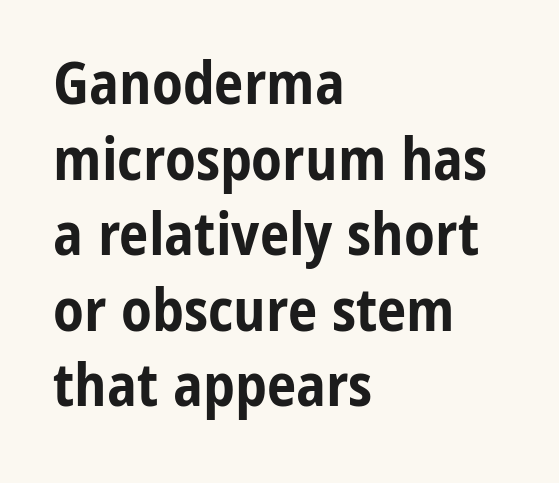
The image shows 59 px bold, condensed sans-serif type, upright; set left-aligned, normal line spacing (1.28x), normal letter spacing, not underlined; low stroke contrast and a medium x-height.
